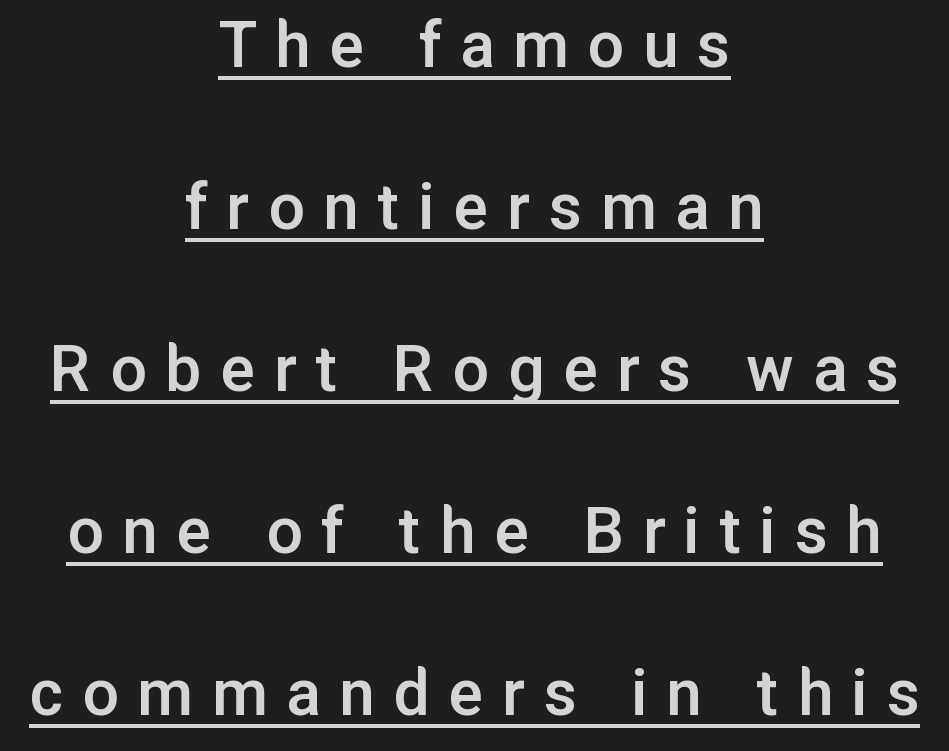
{"serif": "no", "italic": "no", "bold": "semi", "weight": "semibold", "width": "normal", "stroke_contrast": "low", "x_height": "medium", "monospaced": "no", "underline": "yes", "align": "center", "line_spacing": "loose", "line_spacing_ratio": 2.25, "letter_spacing": "wide", "letter_spacing_em": 0.26, "glyph_px": 72}
